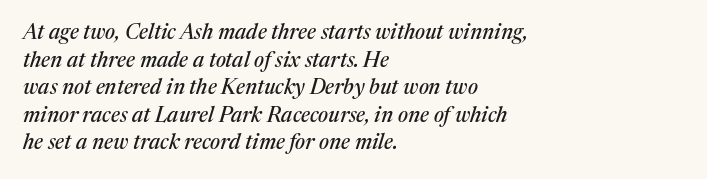
Q: Is the text italic (slanted)? A: Yes, it leans right by about 17 degrees.
Q: Is the text underlined? A: No.
Q: How is the paragraph aligned? A: Left-aligned.
Q: Is the spacing between letters normal or unusually wide? A: Normal.
Q: Is the spacing between lines tight, normal or loose? A: Normal.
